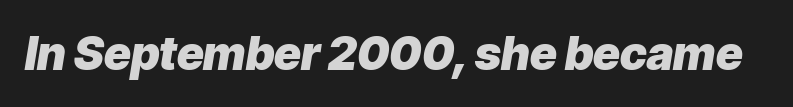
Look at the stroke-to-counter ratio: heavy, a bold. Anything drawn beneath the words? Only blank space. Does the lettering tilt? It does — this is italic. The face used here is proportionally spaced, like ordinary book or web type. Does extra space separate the letters? No, they use regular spacing.
